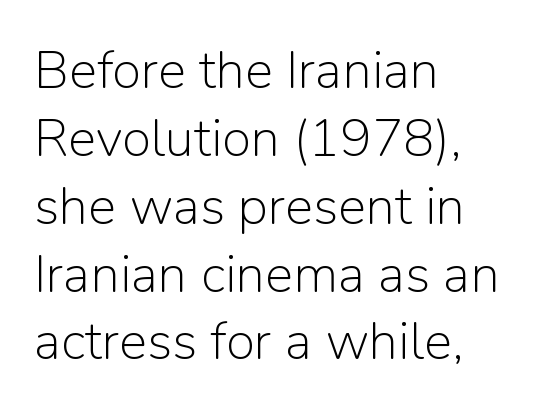
The image shows 53 px light sans-serif type, upright; set left-aligned, normal line spacing (1.28x), normal letter spacing, not underlined; low stroke contrast and a medium x-height.
